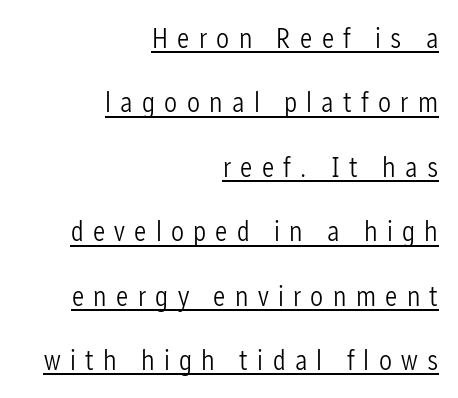
The image shows 29 px light, condensed sans-serif type, upright; set right-aligned, loose line spacing (2.22x), unusually wide letter spacing (+0.32 em), underlined; low stroke contrast and a medium x-height.
